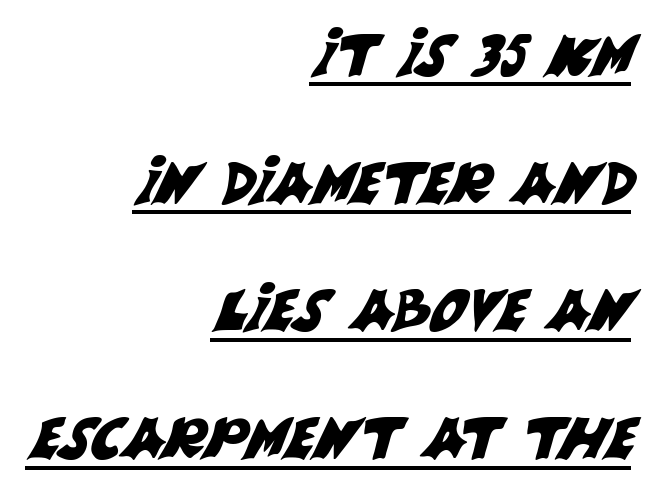
{"serif": "no", "width": "normal", "stroke_contrast": "medium", "x_height": "large", "monospaced": "no", "underline": "yes", "align": "right", "line_spacing": "loose", "line_spacing_ratio": 2.24, "letter_spacing": "normal", "letter_spacing_em": 0.0, "glyph_px": 57}
